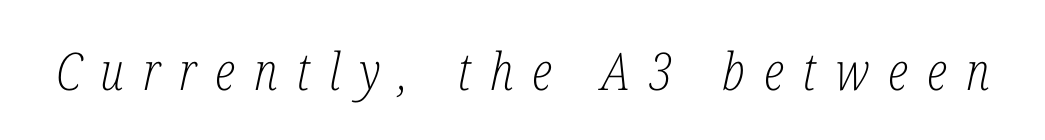
{"serif": "yes", "italic": "yes", "lean": "right", "slant_degrees": 12, "bold": "no", "weight": "light", "width": "condensed", "stroke_contrast": "low", "x_height": "medium", "monospaced": "no", "underline": "no", "letter_spacing": "wide", "letter_spacing_em": 0.36, "glyph_px": 52}
